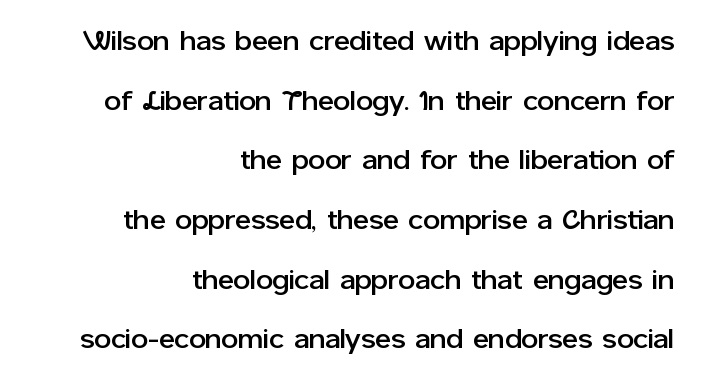
{"italic": "no", "underline": "no", "align": "right", "line_spacing": "loose", "line_spacing_ratio": 2.21, "letter_spacing": "normal", "letter_spacing_em": 0.0, "glyph_px": 27}
